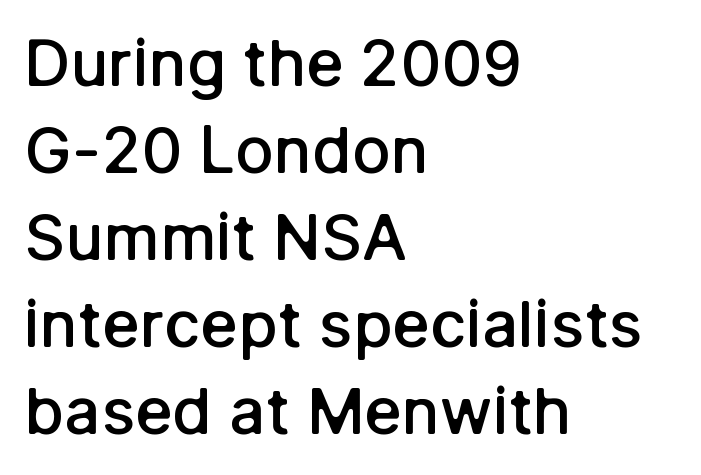
Q: Is the text bold? A: Semi-bold.
Q: Is the text italic (slanted)? A: No, it is upright.
Q: Is the typeface a serif or a sans-serif typeface? A: Sans-serif.
Q: Is the text underlined? A: No.
Q: How is the paragraph aligned? A: Left-aligned.
Q: Is the spacing between letters normal or unusually wide? A: Normal.
Q: Is the spacing between lines tight, normal or loose? A: Normal.
Q: Width (condensed, normal, or wide)? A: Normal.
Q: Stroke contrast? A: Low.
Q: x-height? A: Medium.
Q: Monospaced? A: No.
